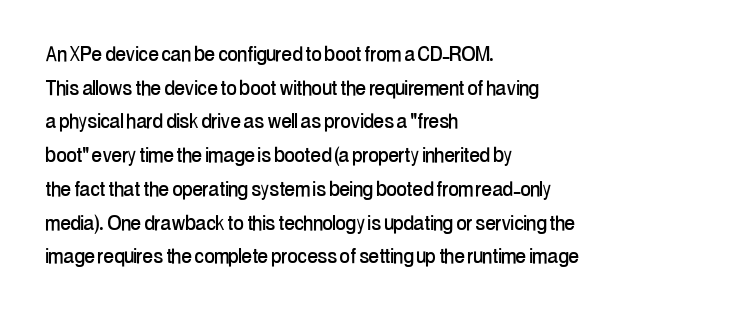
Q: Is the text italic (slanted)? A: No, it is upright.
Q: Is the text underlined? A: No.
Q: How is the paragraph aligned? A: Left-aligned.
Q: Is the spacing between letters normal or unusually wide? A: Normal.
Q: Is the spacing between lines tight, normal or loose? A: Normal.
